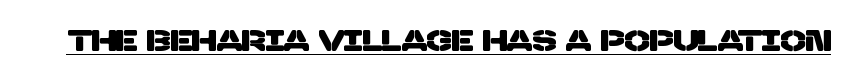
Proportional: the letters do not fall into vertical columns. Observe the ordinary spacing: letters are neighbours, not strangers. Serifs: no, the terminals of the letterforms are clean. This rendering features underlined lettering.
